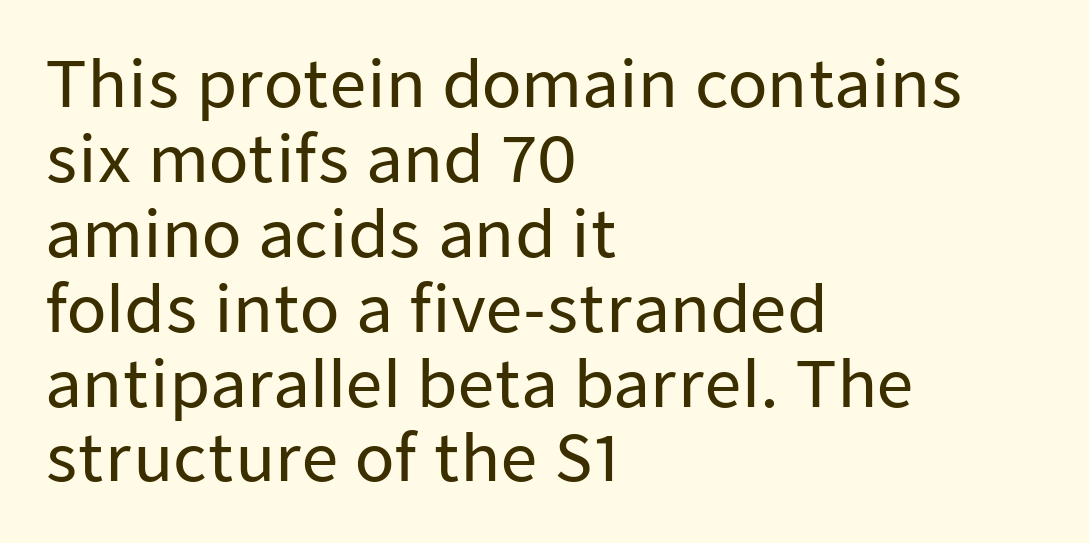
Q: Is the text italic (slanted)? A: No, it is upright.
Q: Is the typeface a serif or a sans-serif typeface? A: Sans-serif.
Q: Is the text underlined? A: No.
Q: How is the paragraph aligned? A: Left-aligned.
Q: Is the spacing between letters normal or unusually wide? A: Normal.
Q: Width (condensed, normal, or wide)? A: Normal.
Q: Stroke contrast? A: Low.
Q: x-height? A: Medium.
Q: Monospaced? A: No.
